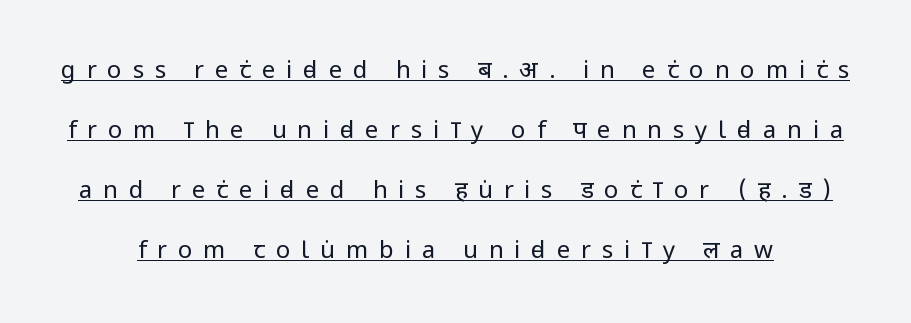
{"italic": "no", "bold": "no", "underline": "yes", "line_spacing": "loose", "line_spacing_ratio": 2.5, "letter_spacing": "wide", "letter_spacing_em": 0.45, "glyph_px": 24}
